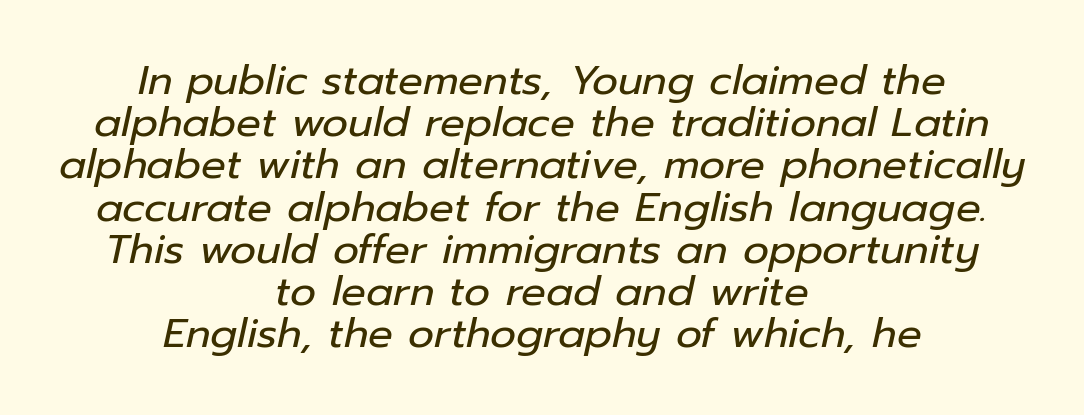
{"italic": "yes", "lean": "right", "slant_degrees": 12, "bold": "no", "weight": "regular", "width": "normal", "stroke_contrast": "low", "x_height": "medium", "monospaced": "no", "underline": "no", "align": "center", "line_spacing": "tight", "line_spacing_ratio": 1.03, "letter_spacing": "normal", "letter_spacing_em": 0.0, "glyph_px": 41}
